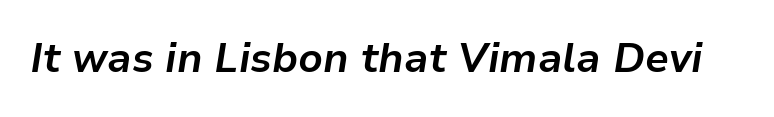
A clean baseline with only descenders dipping below it. Observe the lean: these are italic letterforms. Words appear dense and cohesive because spacing is normal. This sample has the flowing, uneven cadence of proportional lettering. How heavy is the stroke? Heavy — this is a bold.
